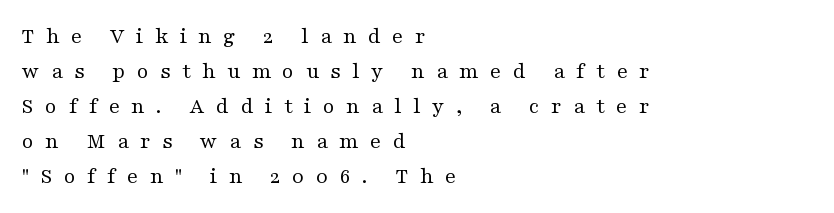
Does extra space separate the letters? Yes, quite a lot of it. The passage shown is not bold in any degree. Compared with a centered layout, this one pins lines to the left instead. Interline gaps are of average width in this sample.
